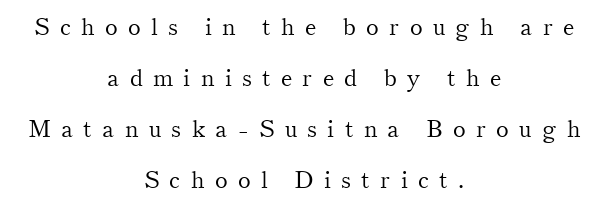
The image shows 24 px text type, upright; set centered, loose line spacing (2.13x), unusually wide letter spacing (+0.43 em), not underlined.
